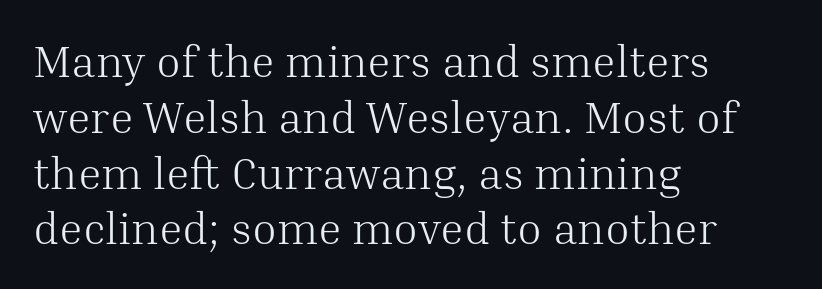
Is this a fixed-width face? No — the glyphs have proportional, varying widths. A classic flush-left, rag-right setting is used for this passage. The baseline area is clear. This rendering leaves character spacing at its baseline value. Bold? No — there's no thickening of the strokes. Letterform terminals end in serifs throughout the passage.
